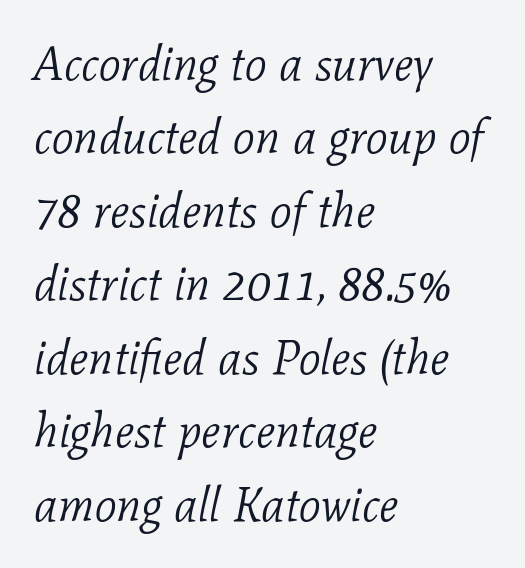
Compared with ordinary roman type, these characters are visibly tilted. Compared with typical body copy, the letter spacing here is the same. The passage is arranged the way most books set body copy — flush left. Compared with typical paragraphs, the rows here are spaced about the same. Yep, those are serifs on the letters. Heft: none added — not bold.
